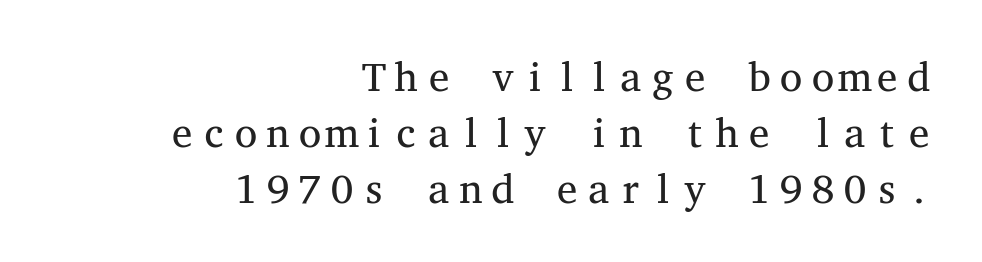
{"serif": "yes", "italic": "no", "bold": "no", "weight": "regular", "width": "wide", "stroke_contrast": "medium", "x_height": "medium", "monospaced": "yes", "underline": "no", "align": "right", "line_spacing": "normal", "line_spacing_ratio": 1.37, "letter_spacing": "normal", "letter_spacing_em": 0.0, "glyph_px": 41}
